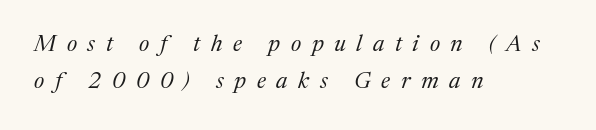
The image shows 23 px text type, italic (leaning right); set left-aligned, normal line spacing (1.62x), unusually wide letter spacing (+0.46 em), not underlined.
